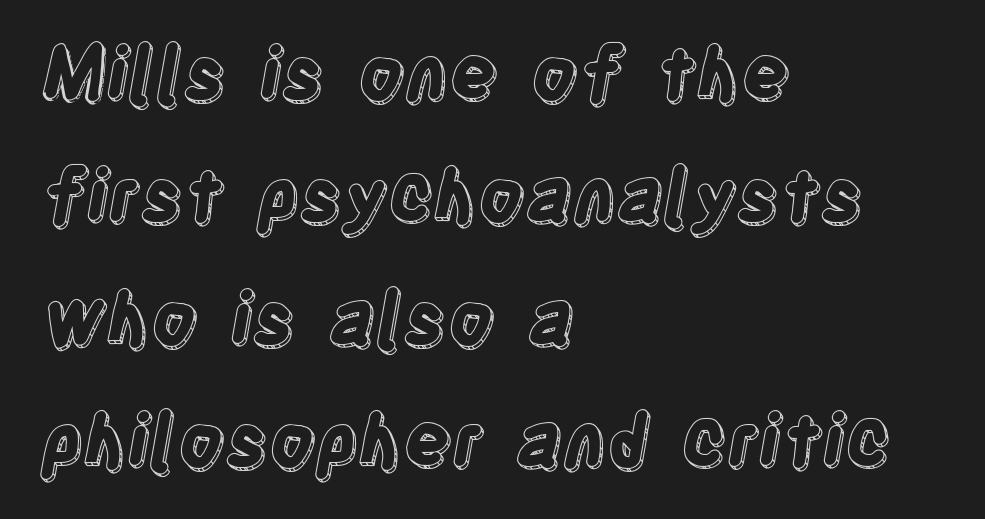
Q: Is the text italic (slanted)? A: Yes.
Q: Is the text underlined? A: No.
Q: How is the paragraph aligned? A: Left-aligned.
Q: Is the spacing between letters normal or unusually wide? A: Normal.
Q: Is the spacing between lines tight, normal or loose? A: Normal.
Q: Width (condensed, normal, or wide)? A: Condensed.
Q: x-height? A: Large.
Q: Monospaced? A: No.
